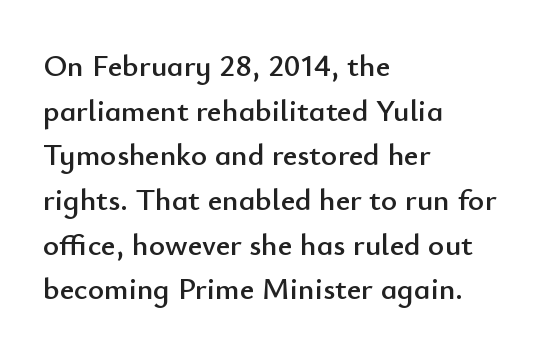
The image shows 31 px sans-serif type, upright; set left-aligned, normal line spacing (1.44x), normal letter spacing, not underlined; low stroke contrast and a small x-height.
